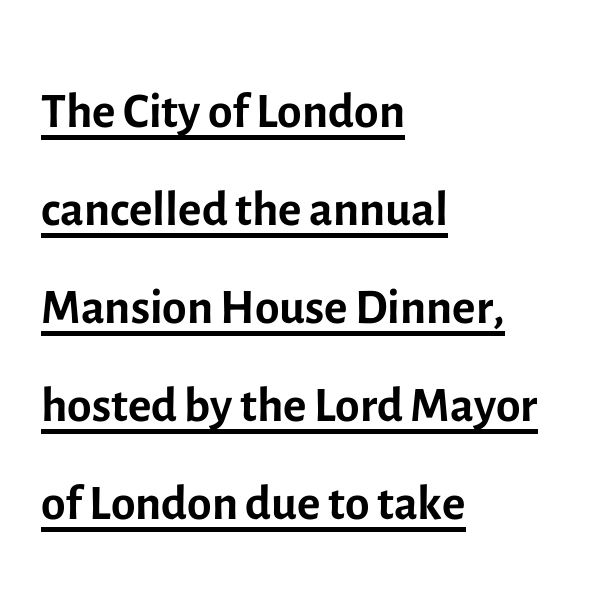
{"serif": "no", "italic": "no", "bold": "no", "weight": "regular", "width": "normal", "x_height": "medium", "monospaced": "no", "underline": "yes", "align": "left", "line_spacing": "normal", "line_spacing_ratio": 1.38, "letter_spacing": "normal", "letter_spacing_em": 0.0, "glyph_px": 71}
